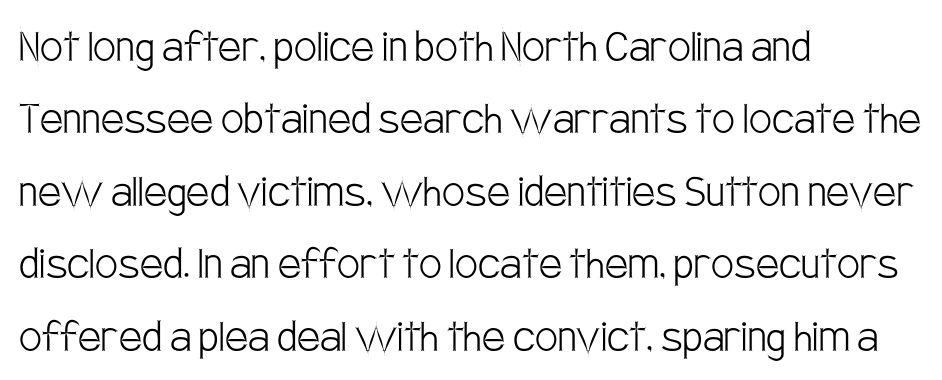
The image shows 51 px light, condensed sans-serif type, upright; set left-aligned, normal line spacing (1.42x), normal letter spacing, not underlined; low stroke contrast and a large x-height.
